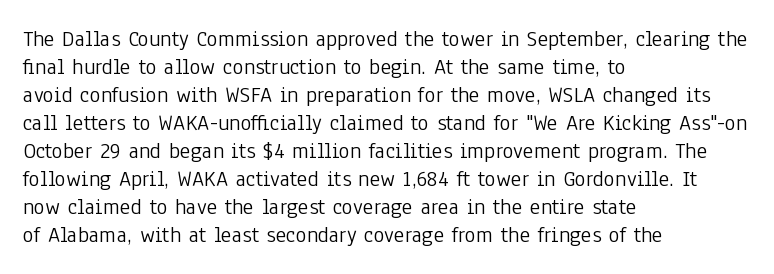
The image shows 23 px text type, upright; set left-aligned, line spacing 1.22x, normal letter spacing, not underlined.
